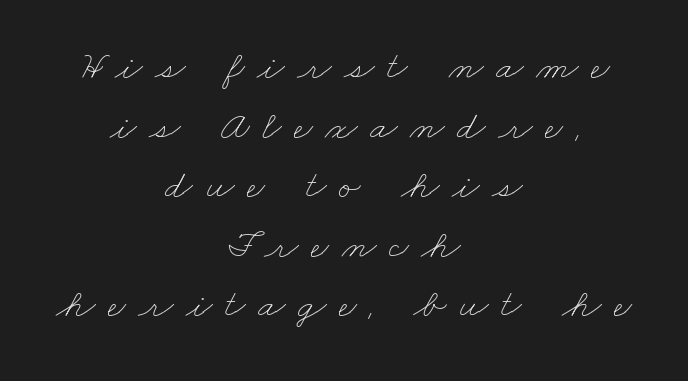
Q: Is the text bold? A: No.
Q: Is the text underlined? A: No.
Q: How is the paragraph aligned? A: Centered.
Q: Is the spacing between letters normal or unusually wide? A: Unusually wide.
Q: Is the spacing between lines tight, normal or loose? A: Normal.
Q: Width (condensed, normal, or wide)? A: Wide.
Q: Stroke contrast? A: Low.
Q: x-height? A: Small.
Q: Monospaced? A: No.
